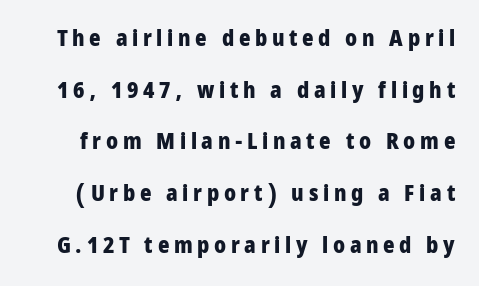
{"italic": "no", "bold": "yes", "underline": "no", "line_spacing": "loose", "line_spacing_ratio": 2.35, "letter_spacing": "wide", "letter_spacing_em": 0.21, "glyph_px": 22}
